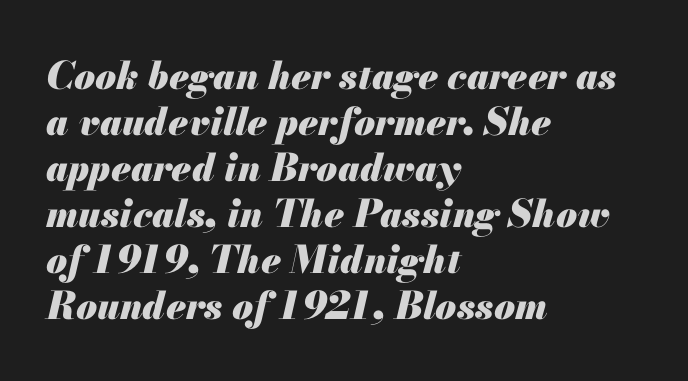
Varying glyph widths throughout — classic text-font behaviour. Teacher's note: observe the even left margin — that is flush-left alignment. Notice how the stems are inclined rather than vertical — that's the hallmark of italics. Characters follow at the spacing the type designer built in.
